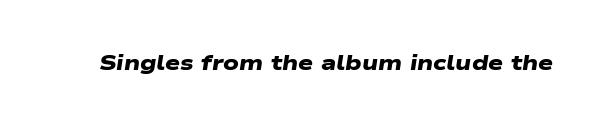
On the weight axis this lands at bold, roughly 700. Spacing between characters is what you'd get straight out of the box. Check under the words: just untouched page.
